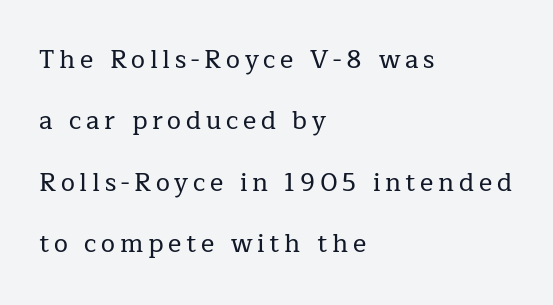
{"italic": "no", "underline": "no", "align": "left", "line_spacing": "loose", "line_spacing_ratio": 2.46, "glyph_px": 25}
